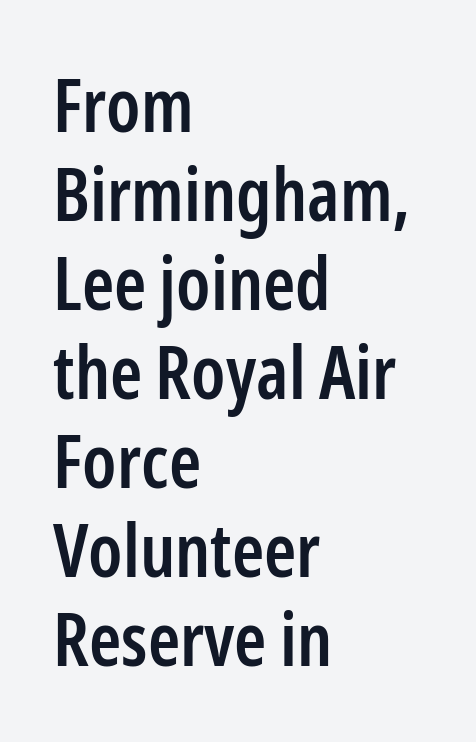
{"serif": "no", "italic": "no", "bold": "semi", "weight": "semibold", "width": "condensed", "stroke_contrast": "low", "x_height": "medium", "monospaced": "no", "underline": "no", "align": "left", "line_spacing_ratio": 1.22, "letter_spacing": "normal", "letter_spacing_em": 0.0, "glyph_px": 73}
